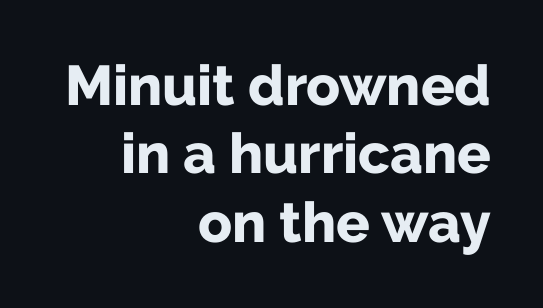
The rendering anchors every line to the right-hand side. The passage shown is typed in a proportional face where columns would drift. Honestly, the letter spacing is just normal — you wouldn't notice it. Rule under the text: the space is simply empty.
